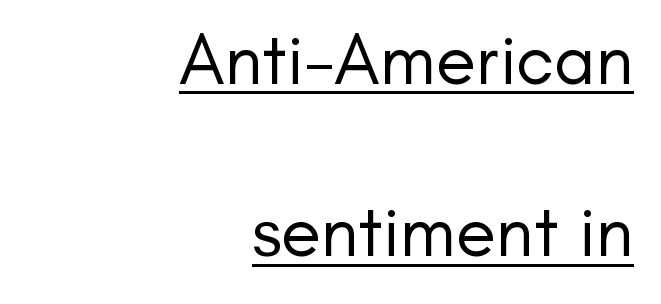
{"serif": "no", "italic": "no", "bold": "no", "weight": "regular", "width": "normal", "stroke_contrast": "low", "x_height": "small", "monospaced": "no", "underline": "yes", "align": "right", "line_spacing": "loose", "line_spacing_ratio": 2.33, "letter_spacing": "normal", "letter_spacing_em": 0.0, "glyph_px": 74}
